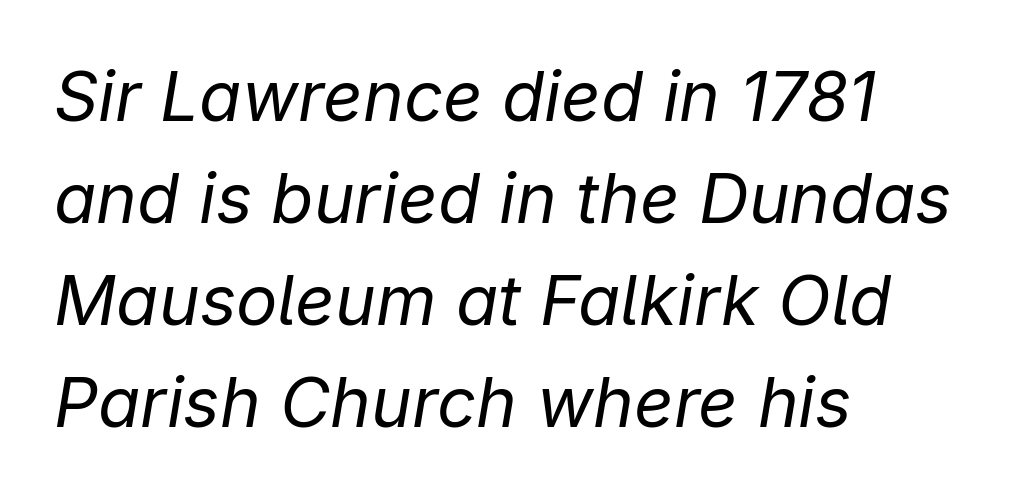
The axis of the letterforms is tilted away from vertical. One-word summary of the alignment: left. Character widths vary here, with narrow letters taking less room than wide ones. The weight would be labelled regular, book, light, or lighter still.
